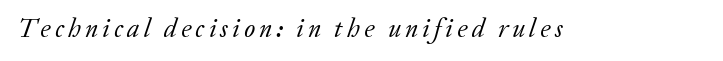
A typesetter would mark this as italic. Bare-footed words on every line. The characters are drawn with everyday or finer stroke widths.
